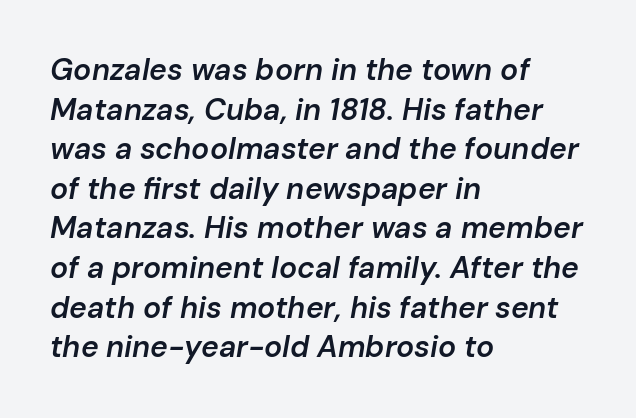
Has an underline been added? It has not. Note the varied advance widths — an 'i' is clearly narrower than an 'm'. No extra tracking has been applied to these lines. Alignment: flush left. Looking at the ascenders, they clearly lean.
